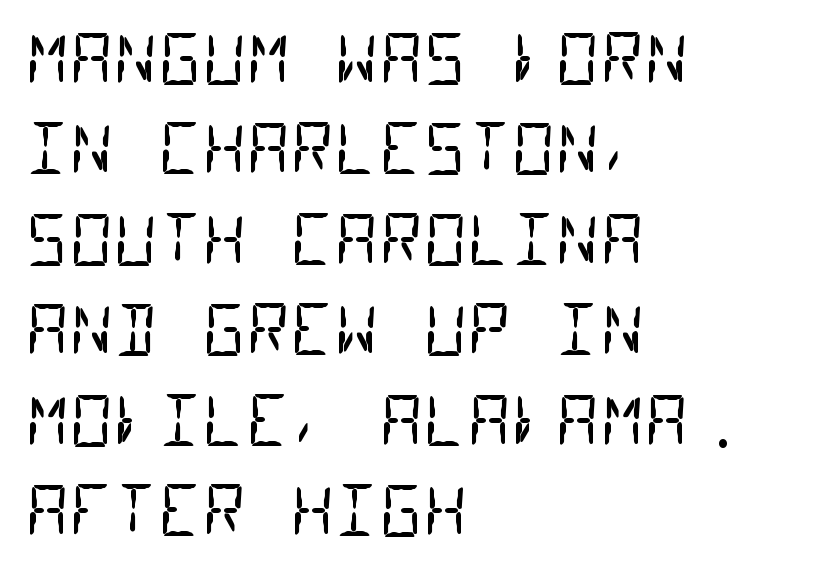
The image shows 68 px regular-weight, condensed sans-serif type, monospaced; set left-aligned, normal line spacing (1.33x), normal letter spacing, not underlined; low stroke contrast and a large x-height.
